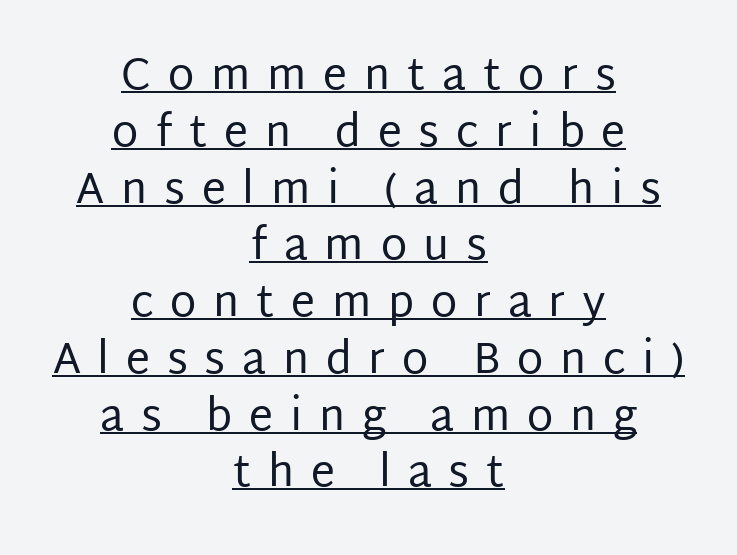
{"serif": "no", "italic": "no", "bold": "no", "weight": "regular", "width": "normal", "stroke_contrast": "low", "x_height": "large", "monospaced": "no", "underline": "yes", "align": "center", "line_spacing": "normal", "line_spacing_ratio": 1.32, "letter_spacing": "wide", "letter_spacing_em": 0.39, "glyph_px": 43}
